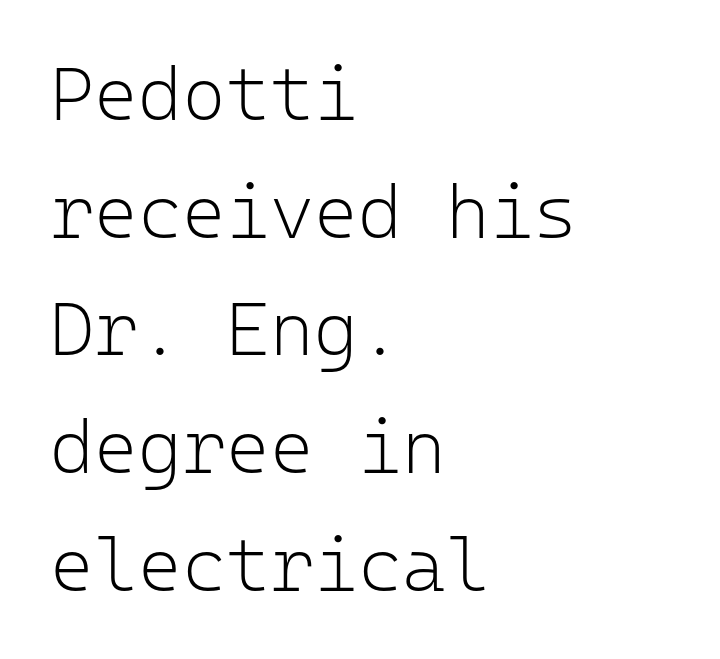
The image shows 75 px light sans-serif type, upright, monospaced; set left-aligned, normal line spacing (1.57x), normal letter spacing, not underlined; low stroke contrast and a medium x-height.
